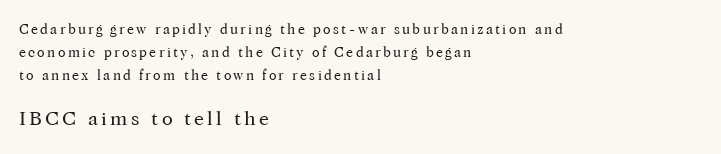
The image shows 20 px text type, upright; set left-aligned, normal line spacing (1.64x), not underlined; the second (bottom) block is 1.43x larger.
